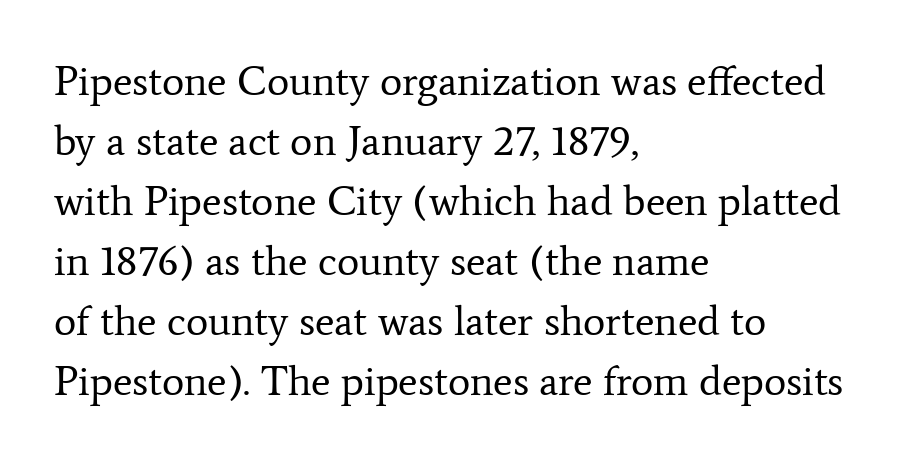
The image shows 42 px regular-weight serif type, upright; set left-aligned, normal line spacing (1.43x), normal letter spacing, not underlined; low stroke contrast and a medium x-height.
